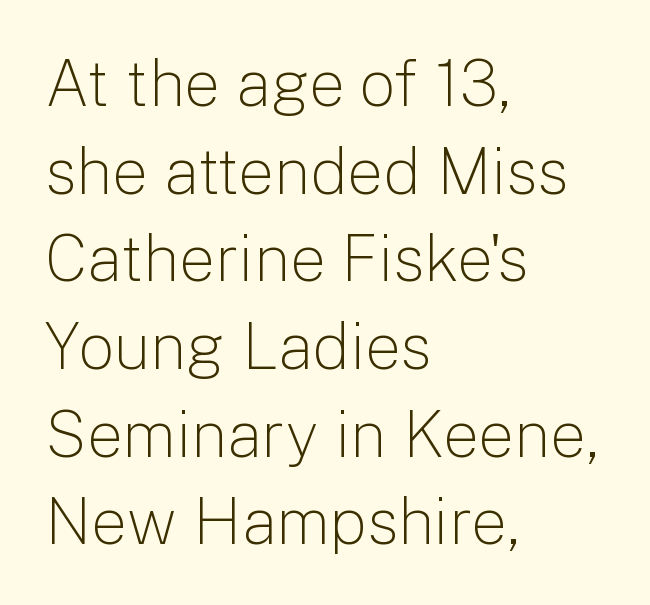
Just letters on the line, the space beneath them empty. Is this a fixed-width face? No — the glyphs have proportional, varying widths. The rendering anchors every line to the left-hand side. The block of text has a typical density, with ordinary space between rows. Students, note that the glyphs here touch the page at normal intervals. Compared with a typical body face, this is equally light or lighter still.
